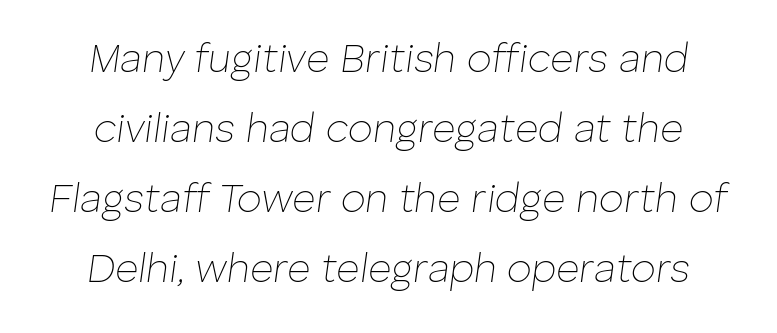
The image shows 40 px thin type, italic (leaning right); set line spacing 1.75x, normal letter spacing, not underlined; low stroke contrast and a medium x-height.
